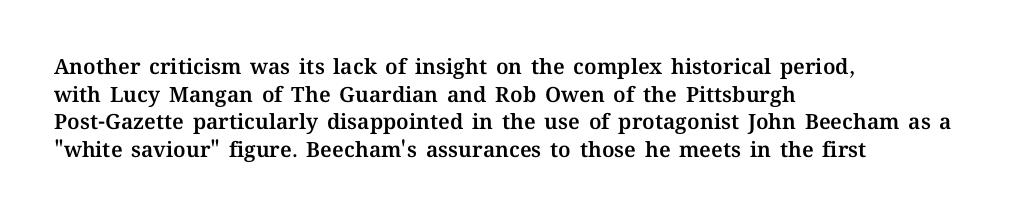
Q: Is the text italic (slanted)? A: No, it is upright.
Q: Is the text underlined? A: No.
Q: How is the paragraph aligned? A: Left-aligned.
Q: Is the spacing between letters normal or unusually wide? A: Normal.
Q: Is the spacing between lines tight, normal or loose? A: Normal.
